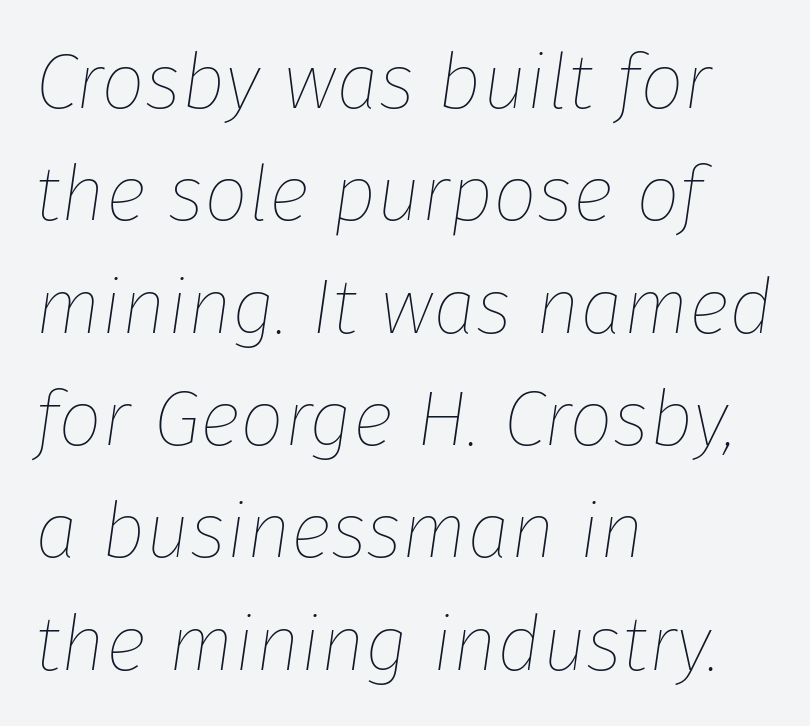
{"italic": "yes", "lean": "right", "slant_degrees": 8, "bold": "no", "weight": "thin", "width": "normal", "stroke_contrast": "low", "x_height": "medium", "monospaced": "no", "underline": "no", "align": "left", "line_spacing": "normal", "line_spacing_ratio": 1.44, "letter_spacing": "normal", "letter_spacing_em": 0.0, "glyph_px": 78}
